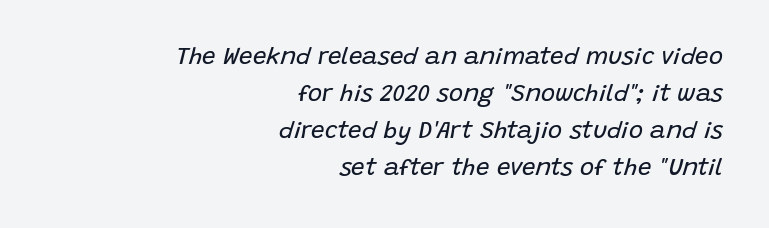
Quick note: interline space is typical. Stems and bowls with no extra thickness — not bold. This sample uses plain, unmodified letter spacing. All the whitespace from short lines collects on the left.
